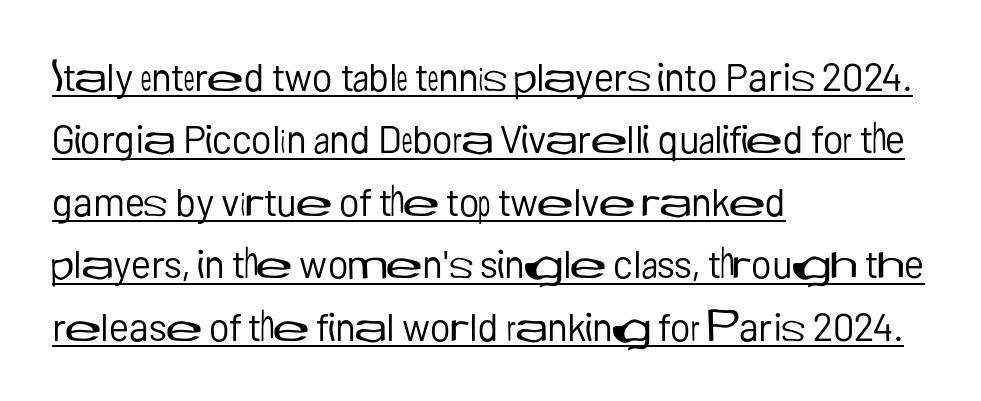
Letter spacing: default. The rendering shows plain stroke endings on the letterforms — a sans-serif design. Does the lettering tilt? It doesn't — this is upright. The block of text has a typical density, with ordinary space between rows.
